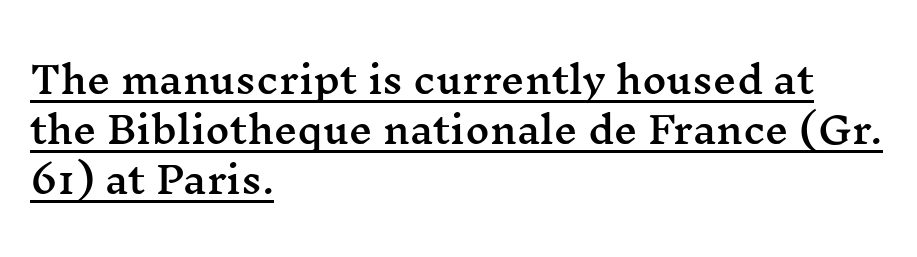
Each line of the rendering has a horizontal stroke beneath the glyphs. Do the characters align in a grid? No, the font is proportional. Quick note: interline space is typical. Posture: vertical.
